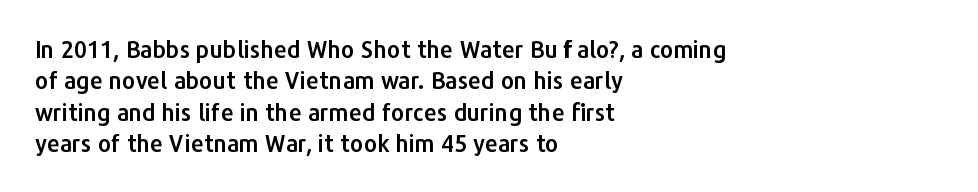
The image shows 23 px text type, upright; set left-aligned, normal line spacing (1.36x), normal letter spacing, not underlined.
